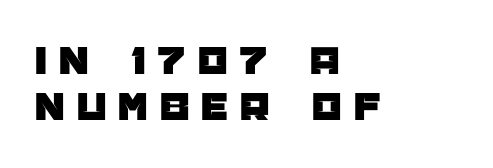
The image shows 42 px sans-serif type, upright; set left-aligned, tight line spacing (1.1x), unusually wide letter spacing (+0.29 em), not underlined; low stroke contrast and a large x-height.
